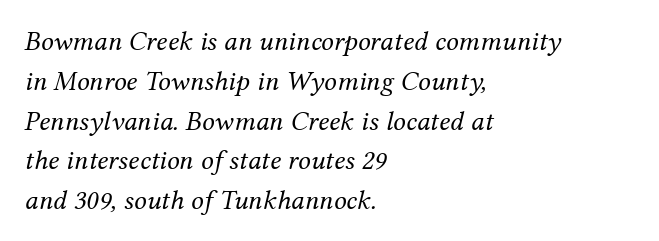
{"serif": "yes", "italic": "yes", "lean": "right", "slant_degrees": 12, "bold": "no", "weight": "regular", "width": "normal", "stroke_contrast": "medium", "x_height": "medium", "monospaced": "no", "underline": "no", "align": "left", "line_spacing": "normal", "line_spacing_ratio": 1.42, "letter_spacing": "normal", "letter_spacing_em": 0.0, "glyph_px": 28}
